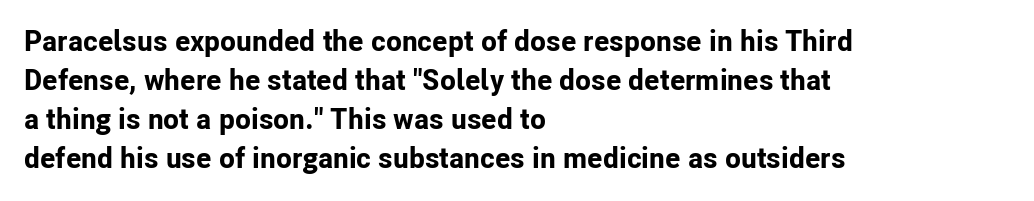
Does the leading feel generous? No, just average. The tracking reads as untouched default to a designer's eye. You can tell it's not italic because the verticals are truly vertical. These lines are composed in type without serifs.
